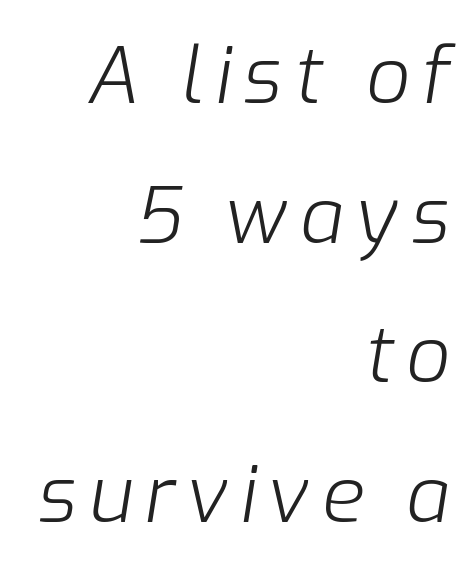
Tall strokes in this sample are angled rather than plumb. The passage is arranged like a letterhead date or caption credit — flush right. Glance below the letters and you will spot only blank space. The font is comparable to plain body text, perhaps lighter.
